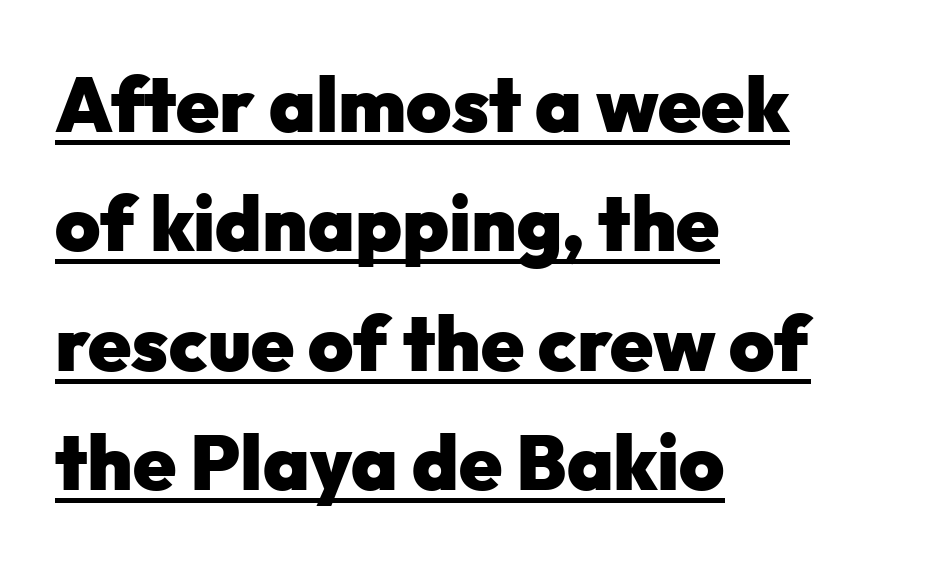
Compared with typical body copy, the letter spacing here is the same. Decoration check: the copy is underlined. The lettering holds an erect, upright posture throughout. Horizontal alignment here is leftward, the default for most running prose.
